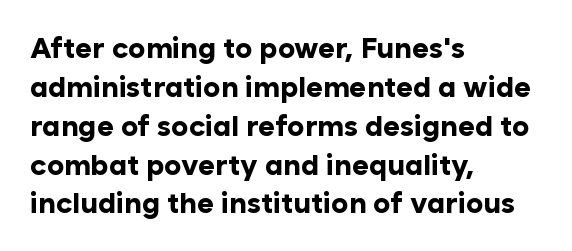
The image shows 29 px bold sans-serif type, upright; set left-aligned, normal line spacing (1.34x), normal letter spacing, not underlined; low stroke contrast and a medium x-height.
